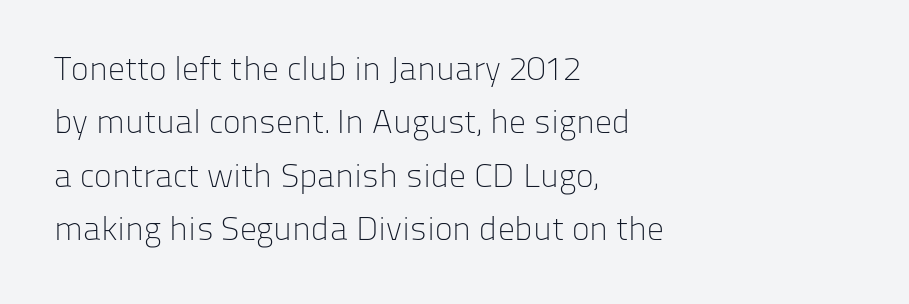
Q: Is the text bold? A: No.
Q: Is the text italic (slanted)? A: No, it is upright.
Q: Is the typeface a serif or a sans-serif typeface? A: Sans-serif.
Q: Is the text underlined? A: No.
Q: How is the paragraph aligned? A: Left-aligned.
Q: Is the spacing between letters normal or unusually wide? A: Normal.
Q: Is the spacing between lines tight, normal or loose? A: Normal.
Q: Width (condensed, normal, or wide)? A: Normal.
Q: Stroke contrast? A: Low.
Q: x-height? A: Medium.
Q: Monospaced? A: No.
